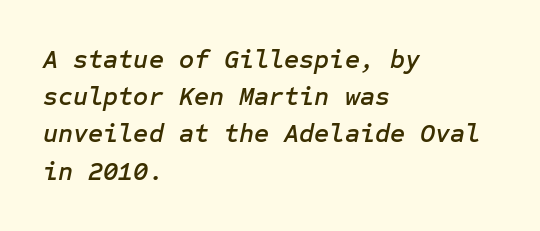
In CSS terms this would be text-align: left. Each row of text sits above clean, open space. Characters follow at the spacing the type designer built in. The passage shown leans; its letterforms are oblique. Horizontal bands of white between lines are of average thickness.
